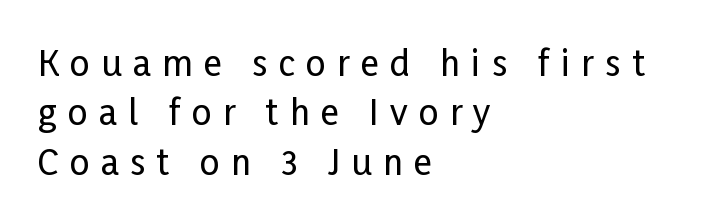
The image shows 35 px condensed sans-serif type, upright; set left-aligned, normal line spacing (1.41x), unusually wide letter spacing (+0.32 em), not underlined; low stroke contrast and a medium x-height.
